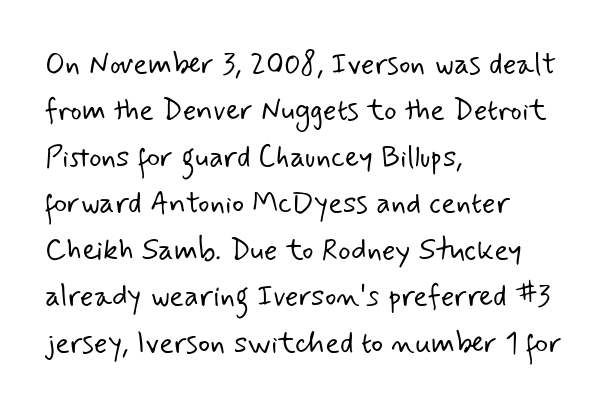
Words float on clear page, feet unadorned. The passage shown is typeset with a sans-serif family. Does the copy run flush right? No — it runs flush left. If you measured baseline to baseline, you'd find a middling distance. Character widths vary here, with narrow letters taking less room than wide ones. Think standard paragraph weight, or any step lighter than that.
